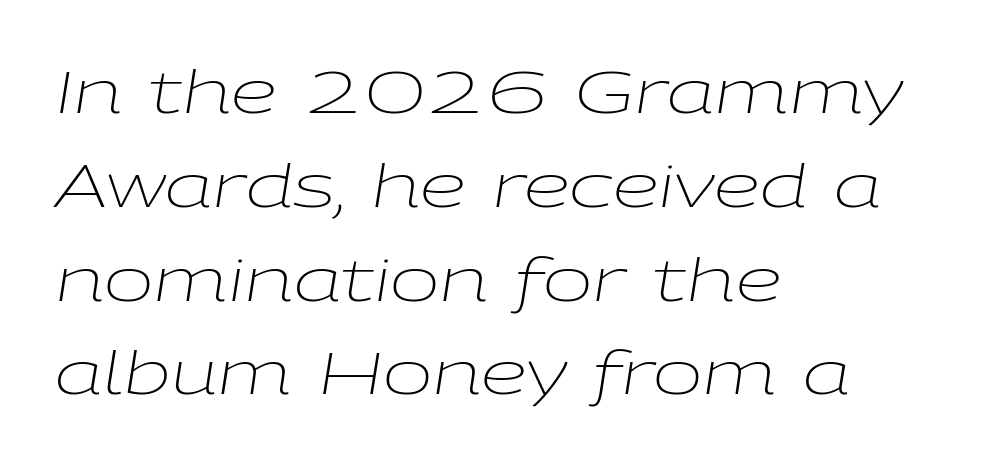
The image shows 59 px light, wide type, italic (leaning right); set left-aligned, normal line spacing (1.59x), normal letter spacing, not underlined; low stroke contrast and a medium x-height.
